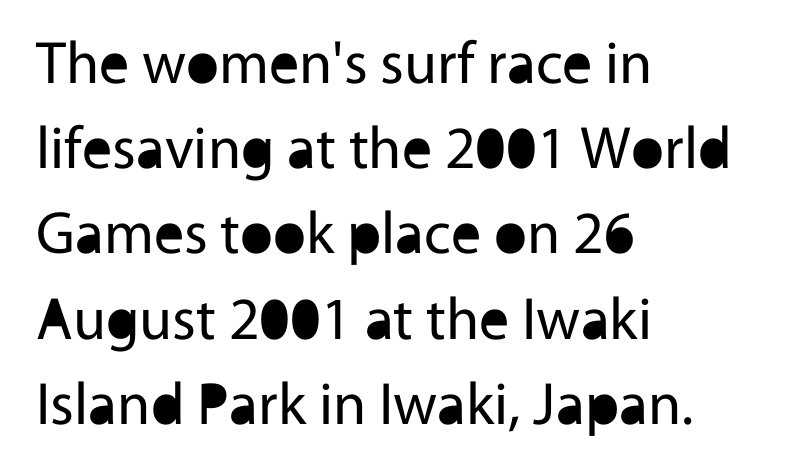
{"serif": "no", "italic": "no", "bold": "no", "weight": "regular", "width": "normal", "x_height": "medium", "monospaced": "no", "underline": "no", "align": "left", "line_spacing": "normal", "line_spacing_ratio": 1.42, "letter_spacing": "normal", "letter_spacing_em": 0.0, "glyph_px": 60}
